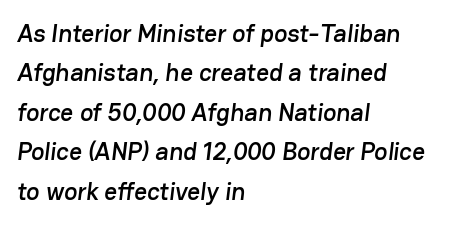
Check the space under the baseline: it is left empty. Line starts are locked; line ends wander. The lines sit at an ordinary, default distance from one another. Standard letterfit; no display-style spreading of the glyphs.
